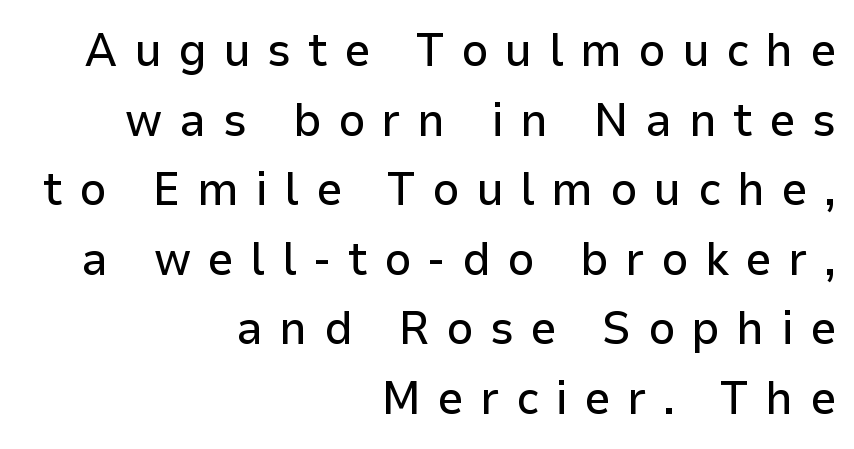
Q: Is the text italic (slanted)? A: No, it is upright.
Q: Is the typeface a serif or a sans-serif typeface? A: Sans-serif.
Q: Is the text underlined? A: No.
Q: How is the paragraph aligned? A: Right-aligned.
Q: Is the spacing between letters normal or unusually wide? A: Unusually wide.
Q: Is the spacing between lines tight, normal or loose? A: Normal.
Q: Width (condensed, normal, or wide)? A: Normal.
Q: Stroke contrast? A: Low.
Q: x-height? A: Medium.
Q: Monospaced? A: No.
